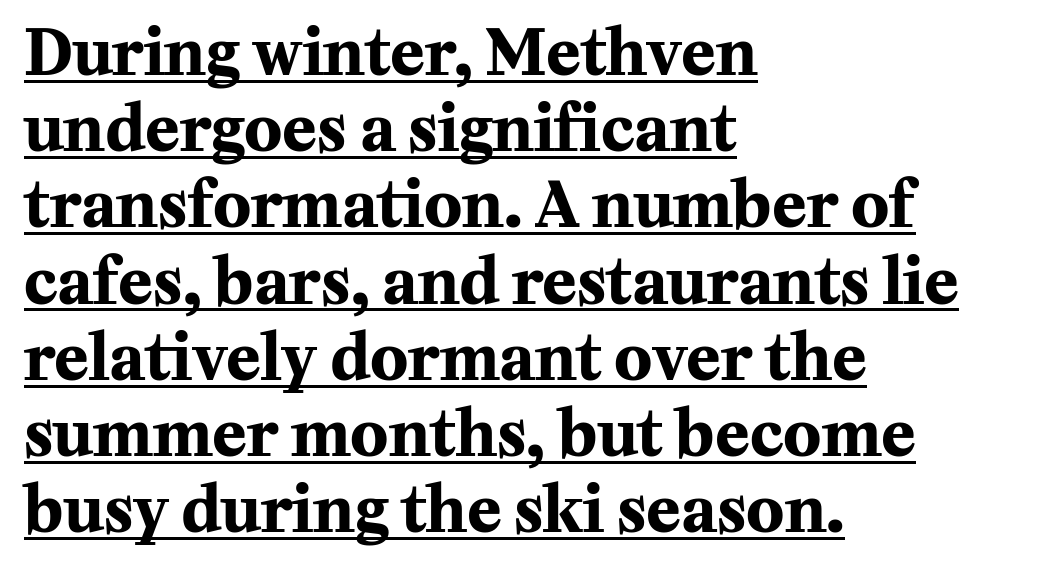
Posture: upright roman. Underlined type. A typesetter would label this face a serif. Line starts are locked; line ends wander. The passage shown is typed in a proportional face where columns would drift.
